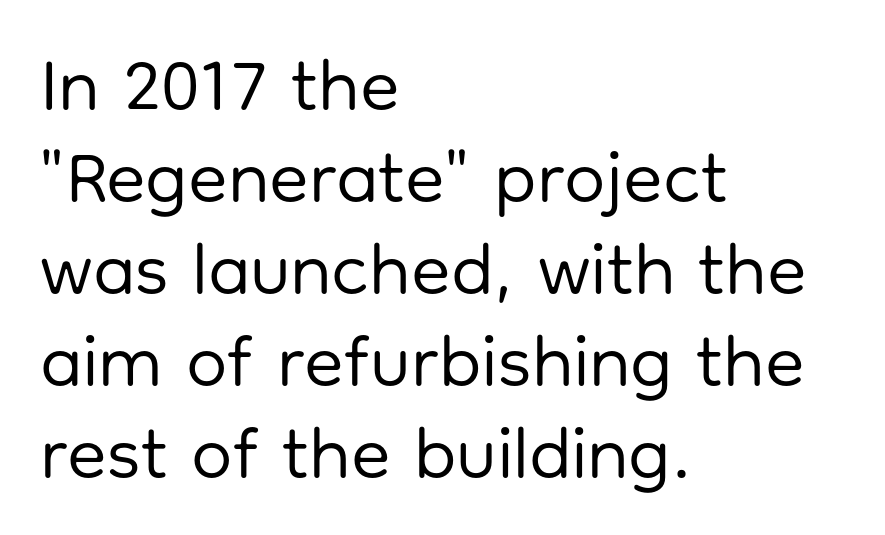
The image shows 73 px regular-weight sans-serif type, upright; set left-aligned, normal line spacing (1.26x), normal letter spacing, not underlined; low stroke contrast and a medium x-height.
